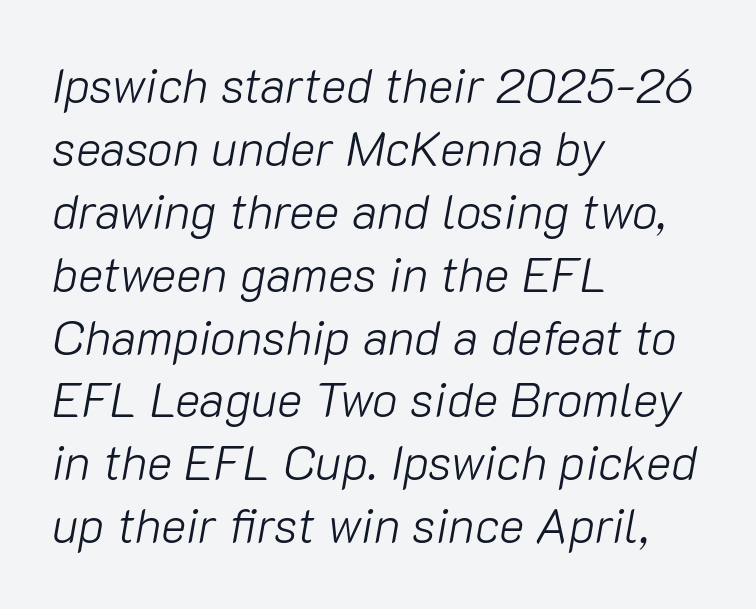
{"italic": "yes", "lean": "right", "slant_degrees": 10, "bold": "no", "weight": "light", "width": "normal", "stroke_contrast": "low", "x_height": "medium", "monospaced": "no", "underline": "no", "align": "left", "line_spacing": "normal", "line_spacing_ratio": 1.31, "letter_spacing": "normal", "letter_spacing_em": 0.0, "glyph_px": 48}
